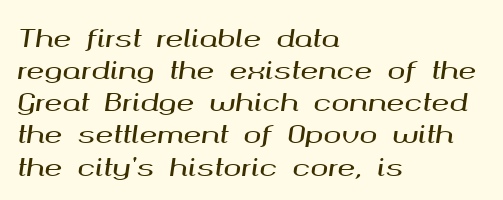
The whole block is typeset with a tilt. Whoever set this chose a conventional vertical rhythm. Nobody touched the tracking dial on this one. Unmarked baselines from the first word to the last. Teacher's note: observe the even left margin — that is flush-left alignment.
